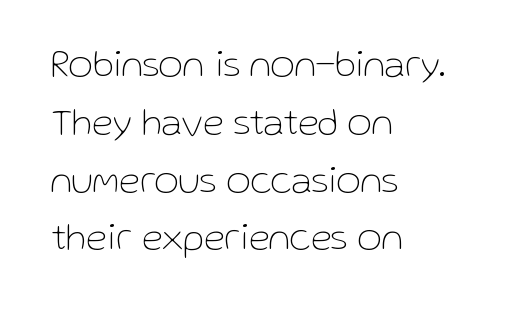
{"serif": "no", "italic": "no", "bold": "no", "weight": "thin", "width": "normal", "stroke_contrast": "low", "x_height": "medium", "monospaced": "no", "underline": "no", "align": "left", "line_spacing": "normal", "line_spacing_ratio": 1.52, "letter_spacing": "normal", "letter_spacing_em": 0.0, "glyph_px": 38}
